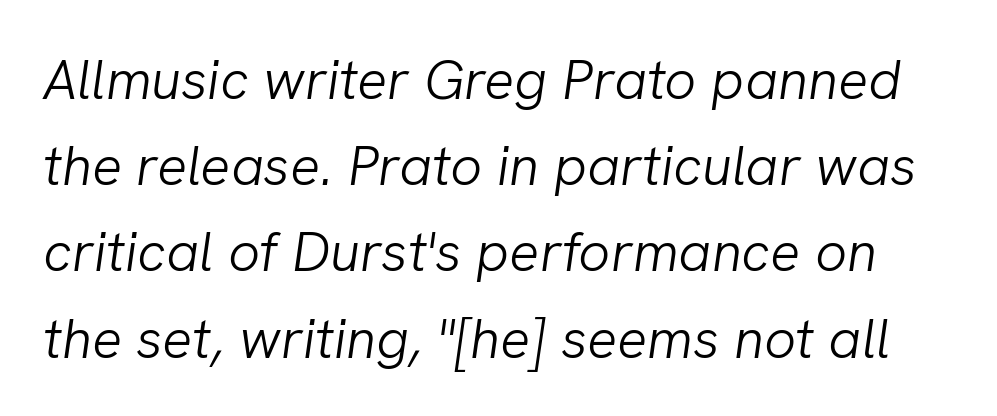
{"italic": "yes", "lean": "right", "slant_degrees": 8, "bold": "no", "weight": "light", "width": "normal", "stroke_contrast": "low", "x_height": "medium", "monospaced": "no", "underline": "no", "line_spacing": "normal", "line_spacing_ratio": 1.54, "letter_spacing": "normal", "letter_spacing_em": 0.0, "glyph_px": 56}
